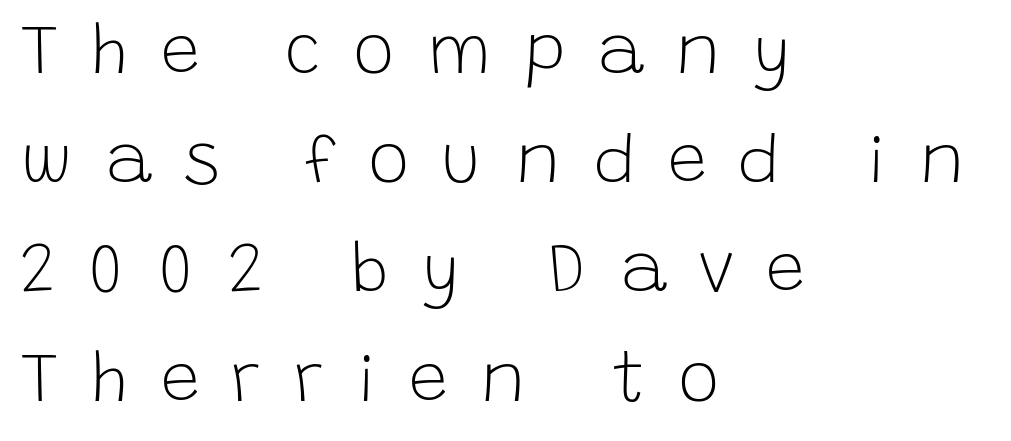
Q: Is the text bold? A: No.
Q: Is the text italic (slanted)? A: No, it is upright.
Q: Is the typeface a serif or a sans-serif typeface? A: Sans-serif.
Q: Is the text underlined? A: No.
Q: How is the paragraph aligned? A: Left-aligned.
Q: Is the spacing between letters normal or unusually wide? A: Unusually wide.
Q: Is the spacing between lines tight, normal or loose? A: Normal.
Q: Width (condensed, normal, or wide)? A: Normal.
Q: Stroke contrast? A: Low.
Q: x-height? A: Large.
Q: Monospaced? A: No.
